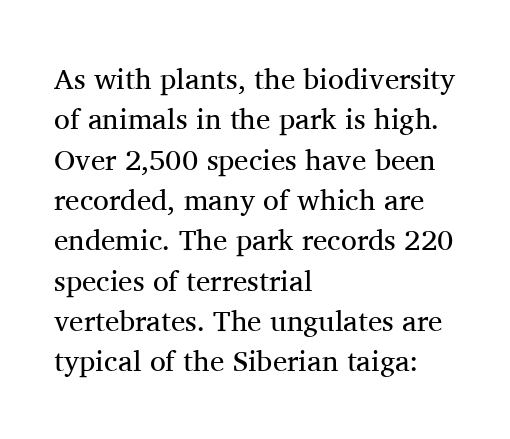
Q: Is the text bold? A: No.
Q: Is the text italic (slanted)? A: No, it is upright.
Q: Is the typeface a serif or a sans-serif typeface? A: Serif.
Q: Is the text underlined? A: No.
Q: How is the paragraph aligned? A: Left-aligned.
Q: Is the spacing between letters normal or unusually wide? A: Normal.
Q: Is the spacing between lines tight, normal or loose? A: Normal.
Q: Width (condensed, normal, or wide)? A: Normal.
Q: Stroke contrast? A: Medium.
Q: x-height? A: Medium.
Q: Monospaced? A: No.
